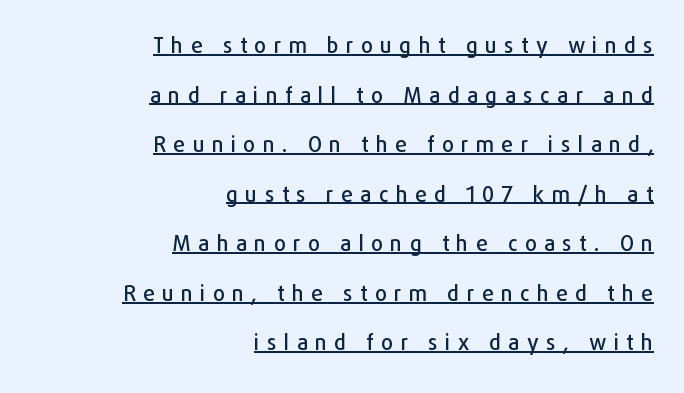
These lines stack with their right ends in a neat column. Tracking value appears strongly positive — letters spread wide. Rendered with straight, roman letterforms. You could fit nearly another row in the gap between these rows.
